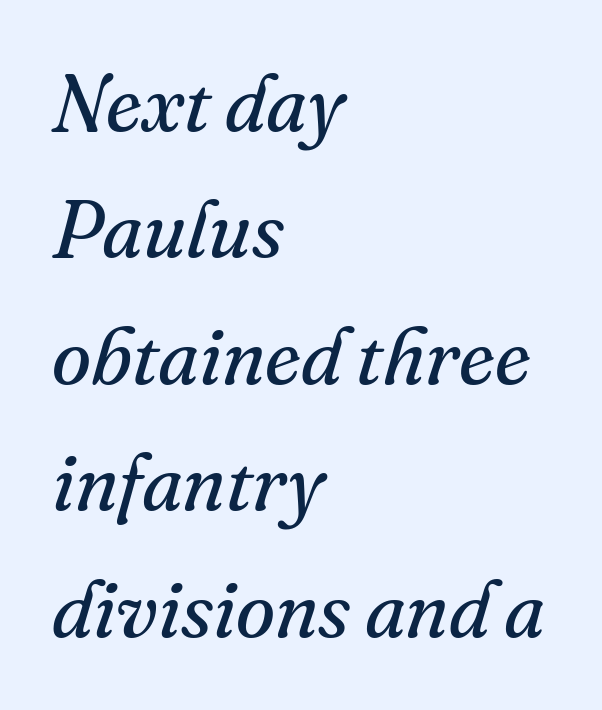
{"serif": "yes", "italic": "yes", "lean": "right", "slant_degrees": 16, "bold": "no", "weight": "regular", "width": "normal", "stroke_contrast": "medium", "x_height": "small", "monospaced": "no", "underline": "no", "align": "left", "line_spacing": "normal", "line_spacing_ratio": 1.58, "letter_spacing": "normal", "letter_spacing_em": 0.0, "glyph_px": 80}
